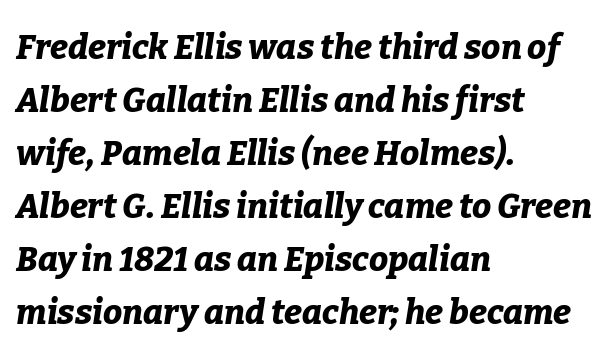
Q: Is the text bold? A: Yes.
Q: Is the text italic (slanted)? A: Yes, it leans right by about 9 degrees.
Q: Is the text underlined? A: No.
Q: How is the paragraph aligned? A: Left-aligned.
Q: Is the spacing between letters normal or unusually wide? A: Normal.
Q: Is the spacing between lines tight, normal or loose? A: Normal.
Q: Width (condensed, normal, or wide)? A: Normal.
Q: Stroke contrast? A: Low.
Q: x-height? A: Medium.
Q: Monospaced? A: No.
